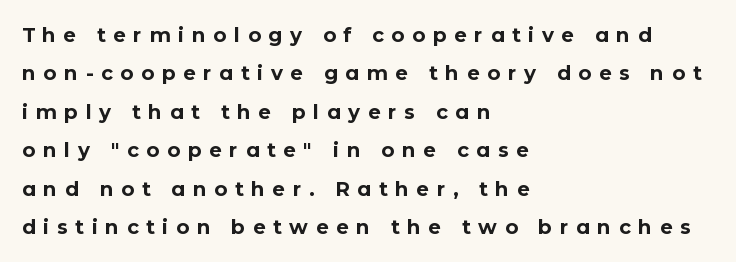
The zone under the glyphs is completely vacant. Notice how the stems are strictly vertical — no italics here. A dark, heavy texture on the line: the type is bold. Does the leading feel generous? Absolutely, it's lavish.
